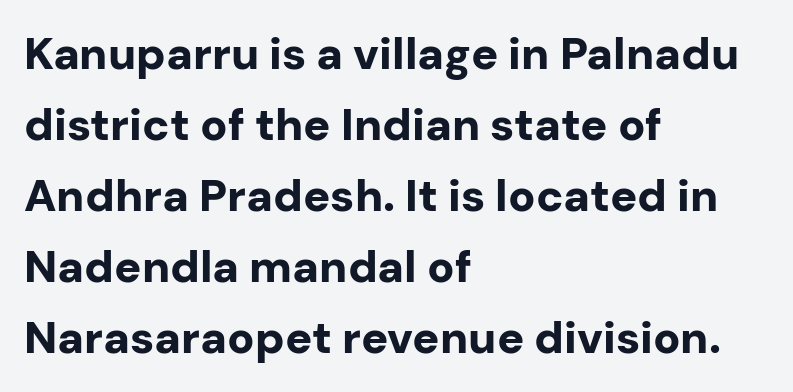
{"serif": "no", "italic": "no", "bold": "yes", "weight": "bold", "width": "normal", "stroke_contrast": "low", "x_height": "medium", "monospaced": "no", "underline": "no", "align": "left", "line_spacing": "normal", "line_spacing_ratio": 1.58, "letter_spacing": "normal", "letter_spacing_em": 0.0, "glyph_px": 45}
